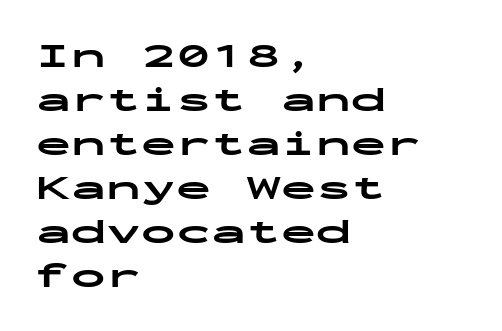
The lines are quadded left. Weight check: bold — yes, fully. Is this a fixed-width face? Yes — each glyph sits in an identical cell. Any mark beneath the type? The region is blank. Honestly, the row spacing looks completely unremarkable. The font's upright variant was chosen for this text.
